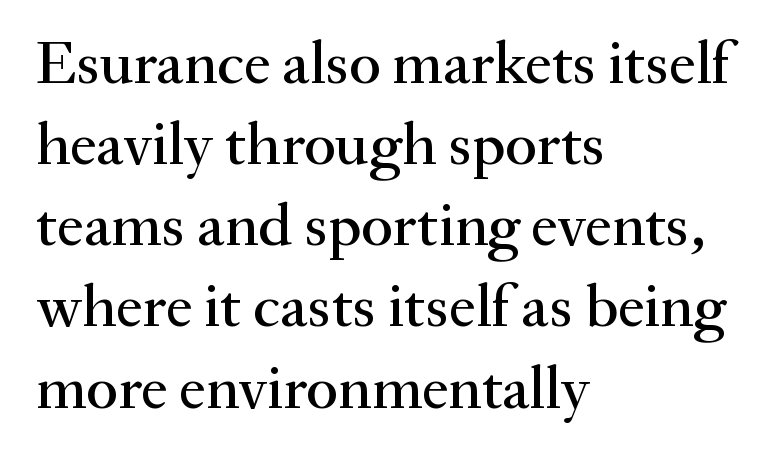
Q: Is the text italic (slanted)? A: No, it is upright.
Q: Is the typeface a serif or a sans-serif typeface? A: Serif.
Q: Is the text underlined? A: No.
Q: How is the paragraph aligned? A: Left-aligned.
Q: Is the spacing between letters normal or unusually wide? A: Normal.
Q: Is the spacing between lines tight, normal or loose? A: Normal.
Q: Width (condensed, normal, or wide)? A: Normal.
Q: Stroke contrast? A: Medium.
Q: x-height? A: Small.
Q: Monospaced? A: No.
